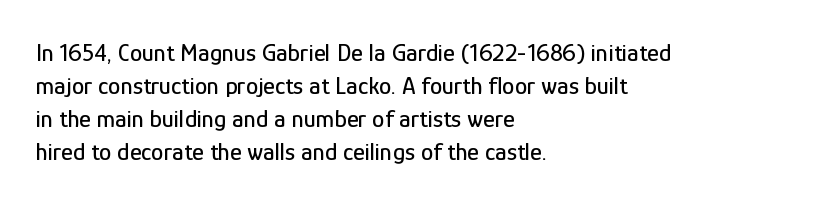
The image shows 25 px text type, upright; set left-aligned, normal line spacing (1.32x), normal letter spacing, not underlined.
